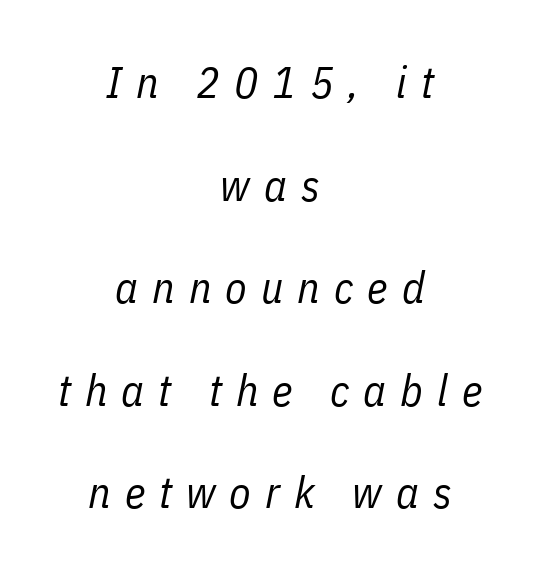
Q: Is the text bold? A: No.
Q: Is the text italic (slanted)? A: Yes, it leans right by about 11 degrees.
Q: Is the text underlined? A: No.
Q: How is the paragraph aligned? A: Centered.
Q: Is the spacing between letters normal or unusually wide? A: Unusually wide.
Q: Is the spacing between lines tight, normal or loose? A: Loose.
Q: Width (condensed, normal, or wide)? A: Condensed.
Q: Stroke contrast? A: Low.
Q: x-height? A: Medium.
Q: Monospaced? A: No.
